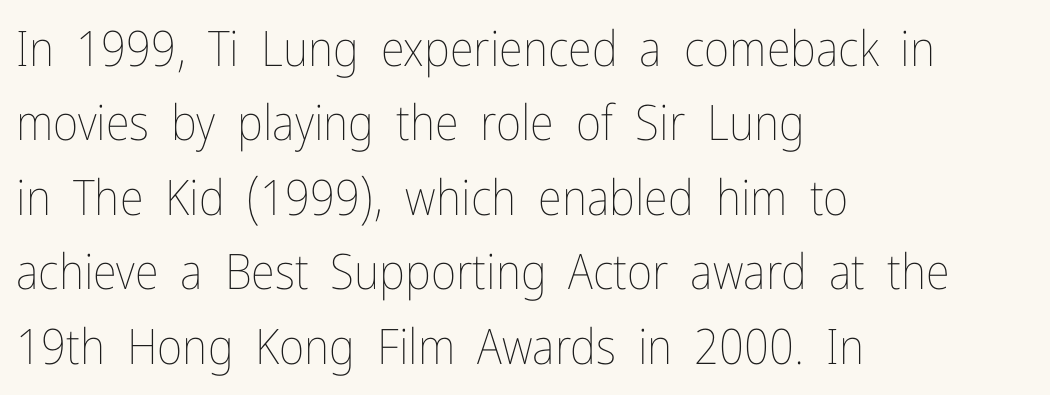
{"italic": "no", "bold": "no", "weight": "thin", "width": "condensed", "stroke_contrast": "low", "x_height": "medium", "monospaced": "no", "underline": "no", "align": "left", "line_spacing": "normal", "line_spacing_ratio": 1.52, "letter_spacing": "normal", "letter_spacing_em": 0.0, "glyph_px": 49}
